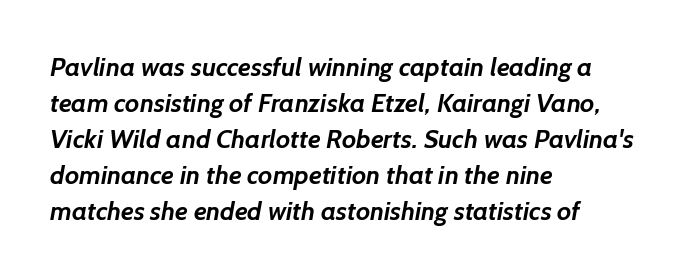
Q: Is the text bold? A: Yes.
Q: Is the text underlined? A: No.
Q: How is the paragraph aligned? A: Left-aligned.
Q: Is the spacing between letters normal or unusually wide? A: Normal.
Q: Is the spacing between lines tight, normal or loose? A: Normal.
